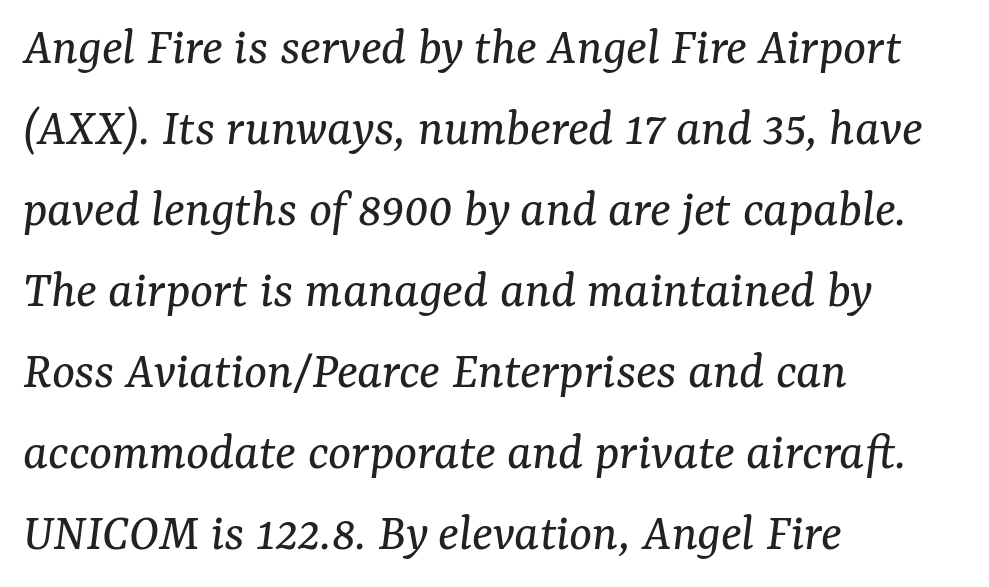
Q: Is the text bold? A: No.
Q: Is the text italic (slanted)? A: Yes, it leans right by about 7 degrees.
Q: Is the typeface a serif or a sans-serif typeface? A: Serif.
Q: Is the text underlined? A: No.
Q: How is the paragraph aligned? A: Left-aligned.
Q: Is the spacing between letters normal or unusually wide? A: Normal.
Q: Is the spacing between lines tight, normal or loose? A: Normal.
Q: Width (condensed, normal, or wide)? A: Normal.
Q: Stroke contrast? A: Medium.
Q: x-height? A: Medium.
Q: Monospaced? A: No.
